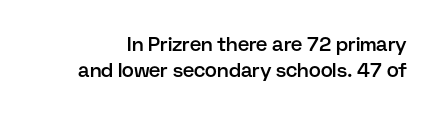
The image shows 20 px text type, upright; set normal line spacing (1.32x), normal letter spacing, not underlined.
